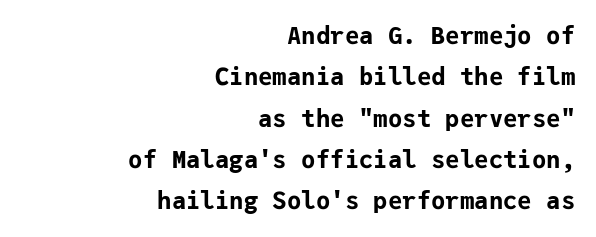
{"italic": "no", "bold": "yes", "underline": "no", "align": "right", "line_spacing_ratio": 1.72, "letter_spacing": "normal", "letter_spacing_em": 0.0, "glyph_px": 24}
